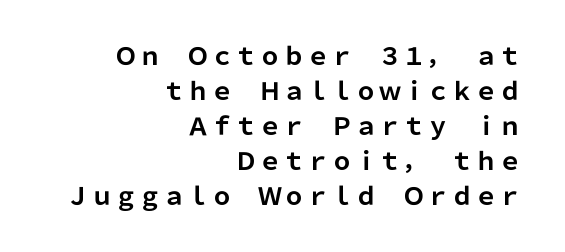
The passage shown is emphatically bold. Line ends are locked; line starts wander. Vertical strokes here are truly vertical. Each row of text sits above clean, open space. Successive baselines arrive at the customary interval.
